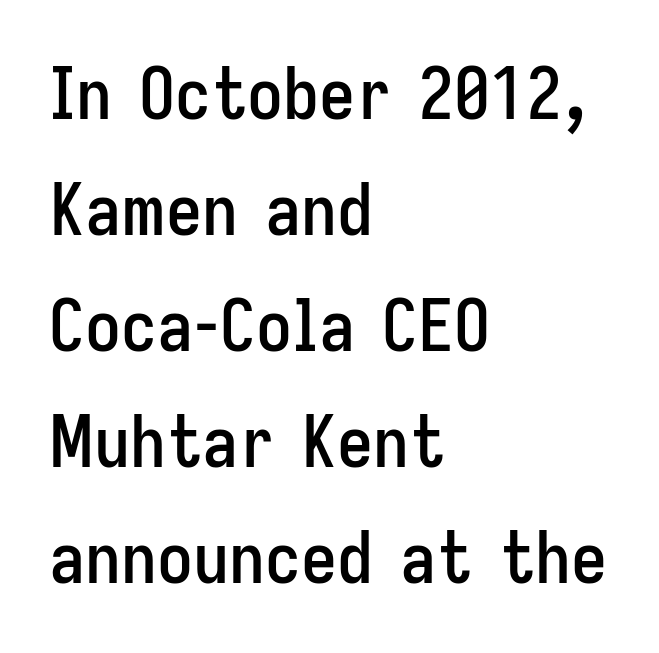
{"serif": "no", "italic": "no", "width": "condensed", "stroke_contrast": "low", "x_height": "medium", "monospaced": "no", "underline": "no", "align": "left", "line_spacing": "normal", "line_spacing_ratio": 1.61, "letter_spacing": "normal", "letter_spacing_em": 0.0, "glyph_px": 72}
